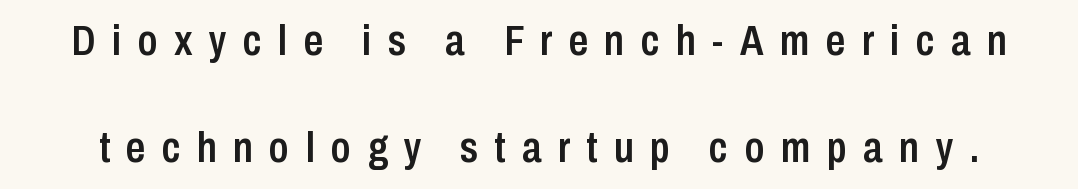
Q: Is the text bold? A: Semi-bold.
Q: Is the text italic (slanted)? A: No, it is upright.
Q: Is the typeface a serif or a sans-serif typeface? A: Sans-serif.
Q: Is the text underlined? A: No.
Q: Is the spacing between letters normal or unusually wide? A: Unusually wide.
Q: Is the spacing between lines tight, normal or loose? A: Loose.
Q: Width (condensed, normal, or wide)? A: Condensed.
Q: Stroke contrast? A: Low.
Q: x-height? A: Medium.
Q: Monospaced? A: No.
